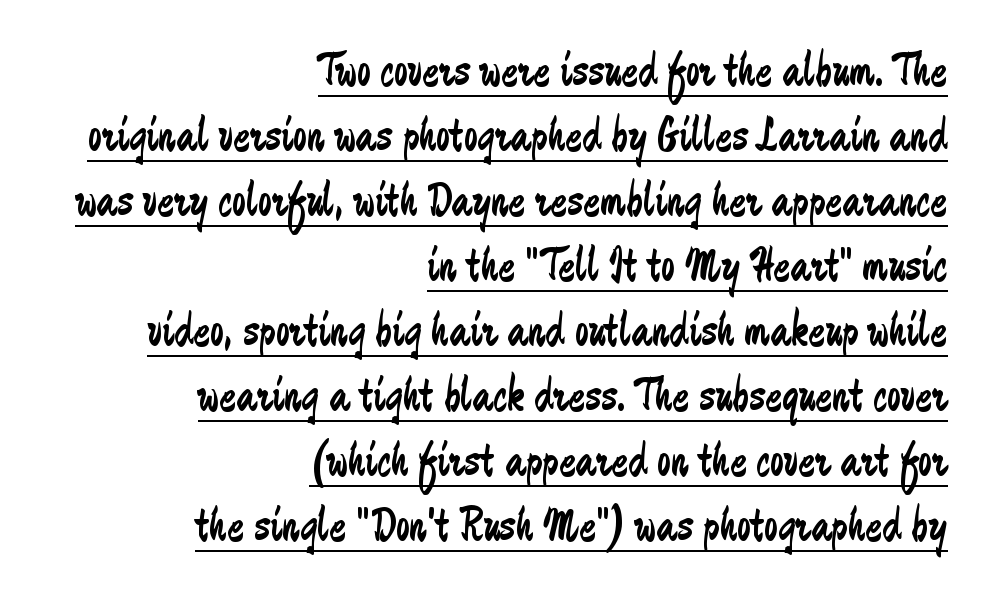
Q: Is the text bold? A: No.
Q: Is the text italic (slanted)? A: Yes.
Q: Is the typeface a serif or a sans-serif typeface? A: Sans-serif.
Q: Is the text underlined? A: Yes.
Q: How is the paragraph aligned? A: Right-aligned.
Q: Is the spacing between letters normal or unusually wide? A: Normal.
Q: Is the spacing between lines tight, normal or loose? A: Normal.
Q: Width (condensed, normal, or wide)? A: Condensed.
Q: Stroke contrast? A: Low.
Q: x-height? A: Medium.
Q: Monospaced? A: No.
